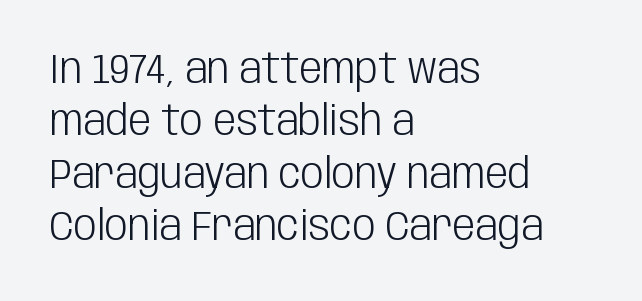
Q: Is the text bold? A: No.
Q: Is the text italic (slanted)? A: No, it is upright.
Q: Is the typeface a serif or a sans-serif typeface? A: Sans-serif.
Q: Is the text underlined? A: No.
Q: How is the paragraph aligned? A: Left-aligned.
Q: Is the spacing between letters normal or unusually wide? A: Normal.
Q: Is the spacing between lines tight, normal or loose? A: Normal.
Q: Width (condensed, normal, or wide)? A: Condensed.
Q: Stroke contrast? A: Low.
Q: x-height? A: Large.
Q: Monospaced? A: No.
